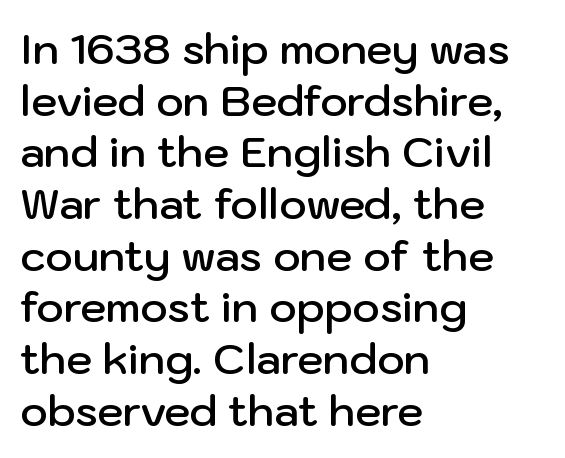
{"serif": "no", "italic": "no", "bold": "semi", "weight": "semibold", "width": "normal", "stroke_contrast": "low", "x_height": "medium", "monospaced": "no", "underline": "no", "align": "left", "line_spacing_ratio": 1.23, "letter_spacing": "normal", "letter_spacing_em": 0.0, "glyph_px": 42}
